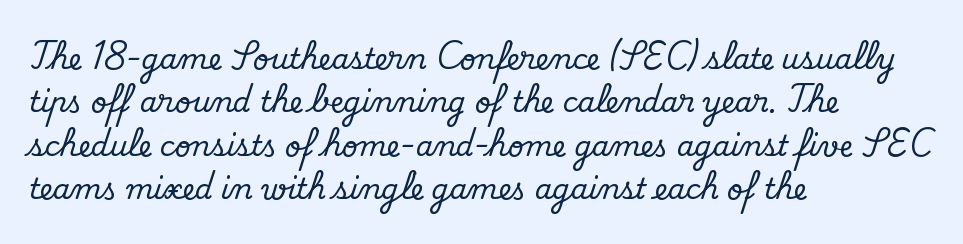
Q: Is the text italic (slanted)? A: Yes.
Q: Is the typeface a serif or a sans-serif typeface? A: Serif.
Q: Is the text underlined? A: No.
Q: How is the paragraph aligned? A: Left-aligned.
Q: Is the spacing between letters normal or unusually wide? A: Normal.
Q: Is the spacing between lines tight, normal or loose? A: Normal.
Q: Width (condensed, normal, or wide)? A: Normal.
Q: Stroke contrast? A: Medium.
Q: x-height? A: Small.
Q: Monospaced? A: No.
